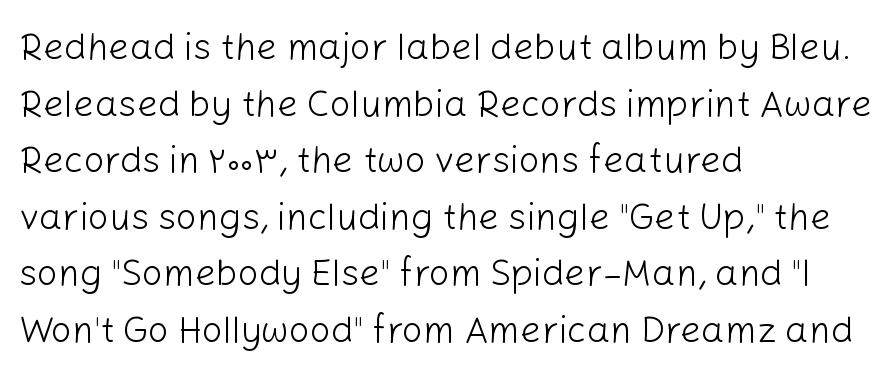
Q: Is the text bold? A: No.
Q: Is the text italic (slanted)? A: No, it is upright.
Q: Is the typeface a serif or a sans-serif typeface? A: Sans-serif.
Q: Is the text underlined? A: No.
Q: How is the paragraph aligned? A: Left-aligned.
Q: Is the spacing between letters normal or unusually wide? A: Normal.
Q: Is the spacing between lines tight, normal or loose? A: Normal.
Q: Width (condensed, normal, or wide)? A: Normal.
Q: Stroke contrast? A: Low.
Q: x-height? A: Medium.
Q: Monospaced? A: No.
